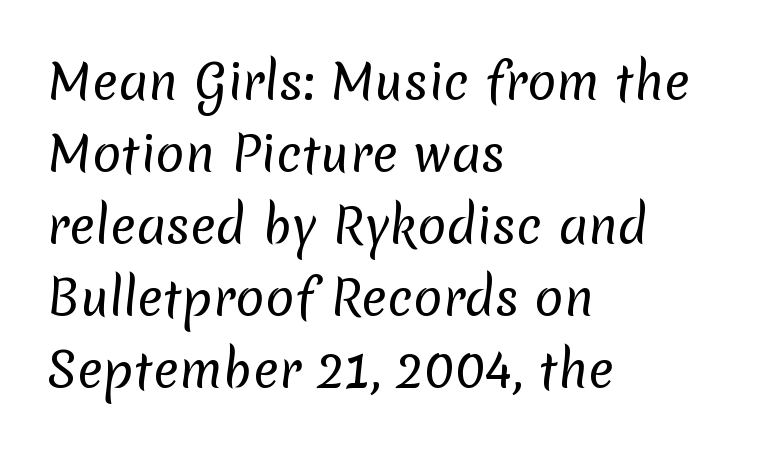
The image shows 48 px regular-weight sans-serif type; set left-aligned, normal line spacing (1.5x), normal letter spacing, not underlined; low stroke contrast and a medium x-height.
